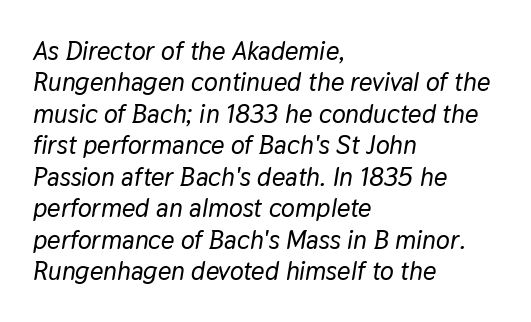
A typesetter would mark this as italic. This rendering leaves character spacing at its baseline value. Does the copy run flush right? No — it runs flush left. Honestly, there is no underline to notice here at all.
